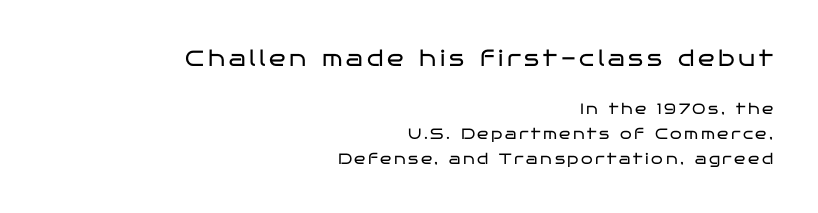
{"italic": "no", "bold": "no", "underline": "no", "align": "right", "line_spacing": "normal", "line_spacing_ratio": 1.66, "larger_block": "first", "size_ratio": 1.47, "glyph_px": 22}
